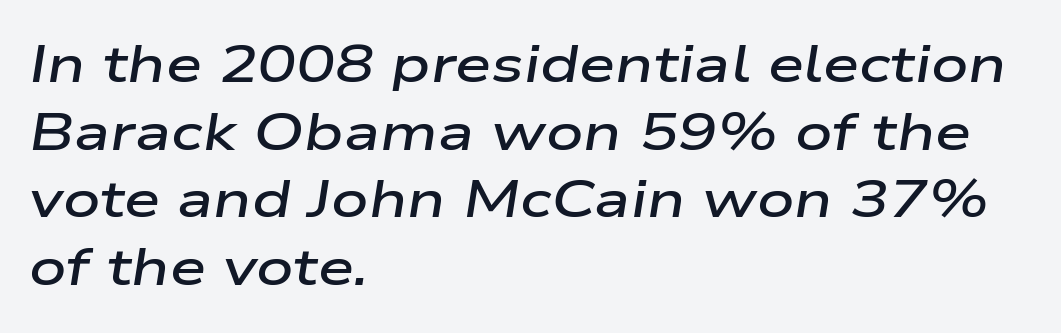
{"italic": "yes", "lean": "right", "slant_degrees": 9, "bold": "semi", "weight": "semibold", "width": "wide", "stroke_contrast": "low", "x_height": "medium", "monospaced": "no", "underline": "no", "align": "left", "line_spacing": "normal", "line_spacing_ratio": 1.3, "letter_spacing": "normal", "letter_spacing_em": 0.0, "glyph_px": 52}
